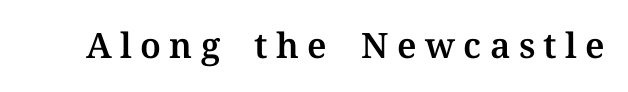
Q: Is the text italic (slanted)? A: No, it is upright.
Q: Is the typeface a serif or a sans-serif typeface? A: Serif.
Q: Is the text underlined? A: No.
Q: Is the spacing between letters normal or unusually wide? A: Unusually wide.
Q: Width (condensed, normal, or wide)? A: Normal.
Q: Stroke contrast? A: Medium.
Q: x-height? A: Medium.
Q: Monospaced? A: No.
